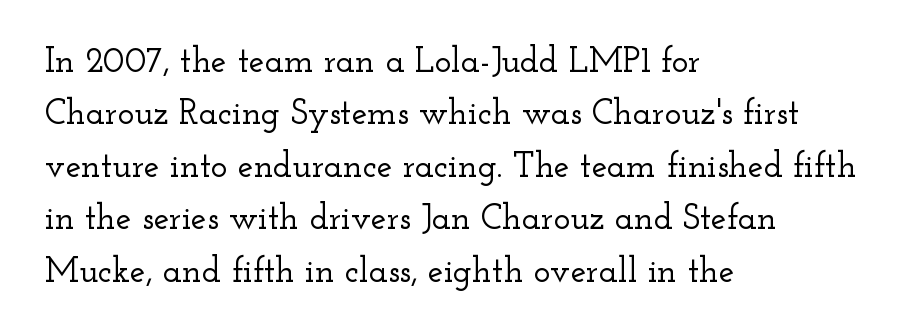
Q: Is the text italic (slanted)? A: No, it is upright.
Q: Is the typeface a serif or a sans-serif typeface? A: Serif.
Q: Is the text underlined? A: No.
Q: How is the paragraph aligned? A: Left-aligned.
Q: Is the spacing between letters normal or unusually wide? A: Normal.
Q: Is the spacing between lines tight, normal or loose? A: Normal.
Q: Width (condensed, normal, or wide)? A: Wide.
Q: Stroke contrast? A: Low.
Q: x-height? A: Small.
Q: Monospaced? A: No.
